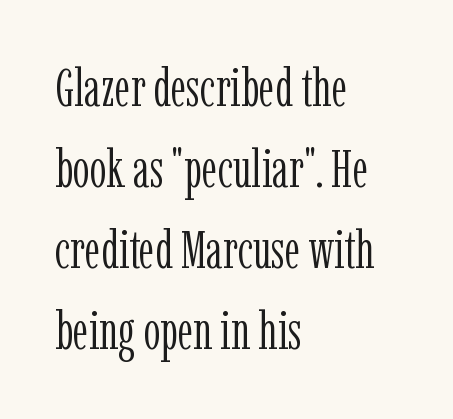
{"serif": "yes", "italic": "no", "bold": "no", "weight": "light", "width": "condensed", "stroke_contrast": "low", "x_height": "medium", "monospaced": "no", "underline": "no", "align": "left", "line_spacing": "normal", "line_spacing_ratio": 1.53, "letter_spacing": "normal", "letter_spacing_em": 0.0, "glyph_px": 53}
